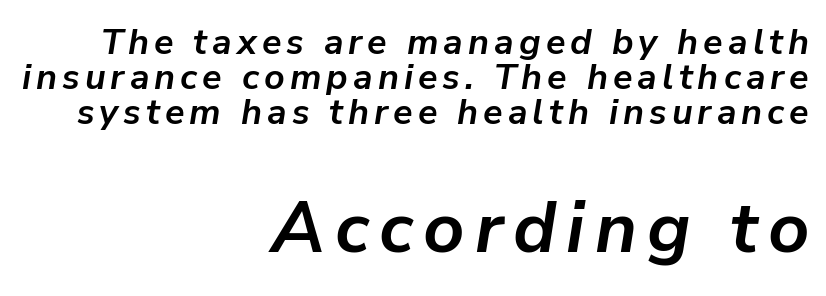
The image shows 72 px semibold type, italic (leaning right); set right-aligned, tight line spacing (0.97x), not underlined; the second (bottom) block is 2.0x larger; low stroke contrast and a medium x-height.
